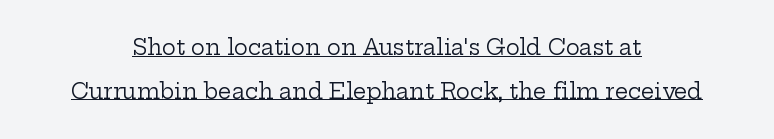
The image shows 21 px text type, upright; set centered, loose line spacing (2.08x), normal letter spacing, underlined.
